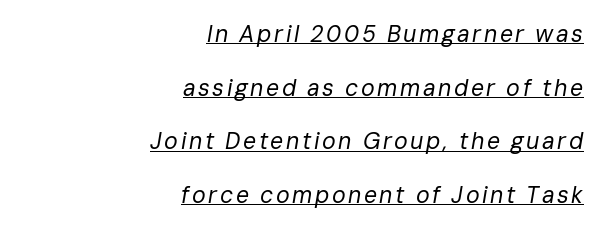
Visually the block forms a straight wall on the right and a jagged coastline on the left. Compared with typical paragraphs, the rows here are farther apart. This reads as an unemphasized weight, regular at the heaviest. Observe the lean: these are italic letterforms.
